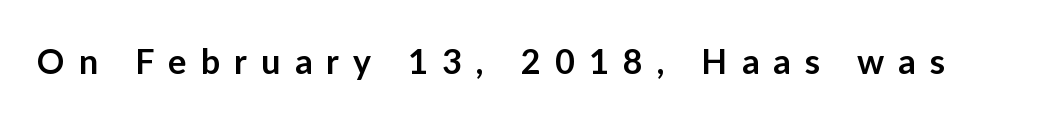
{"serif": "no", "italic": "no", "bold": "semi", "weight": "semibold", "width": "normal", "stroke_contrast": "low", "x_height": "medium", "monospaced": "no", "underline": "no", "letter_spacing": "wide", "letter_spacing_em": 0.42, "glyph_px": 34}
